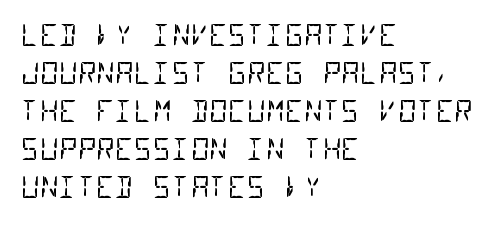
Q: Is the text bold? A: No.
Q: Is the typeface a serif or a sans-serif typeface? A: Sans-serif.
Q: Is the text underlined? A: No.
Q: How is the paragraph aligned? A: Left-aligned.
Q: Is the spacing between letters normal or unusually wide? A: Normal.
Q: Is the spacing between lines tight, normal or loose? A: Normal.
Q: Width (condensed, normal, or wide)? A: Condensed.
Q: Stroke contrast? A: Low.
Q: x-height? A: Large.
Q: Monospaced? A: Yes.
